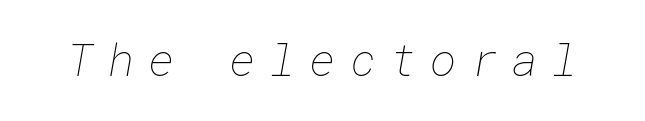
The image shows 45 px thin type; set unusually wide letter spacing (+0.31 em), not underlined; low stroke contrast and a medium x-height.
